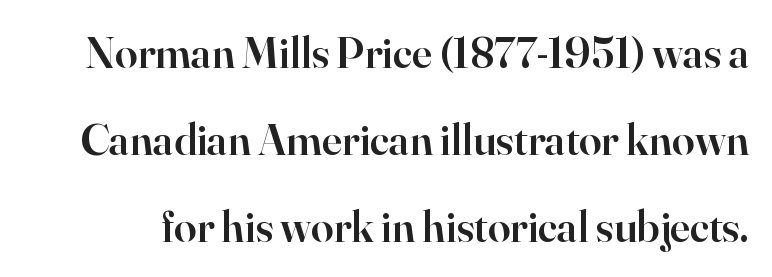
This is moderately heavy type, rendered in semibold. In terms of leading, this rendering errs on the spacious side. Ordinary non-slanted type is in use. These lines are rendered in a variable-pitch font. This is serif lettering, the kind often seen in printed books.
